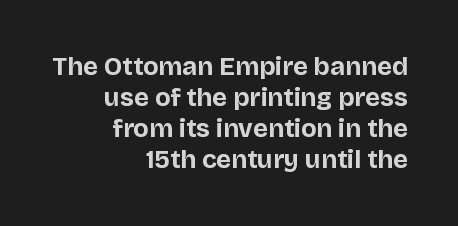
The passage shown is not underscored anywhere. Tracking here is standard; glyphs follow each other at the usual distance. The characters look thick and weighty, a clear bold. A flush-right, rag-left setting is used for this passage.
